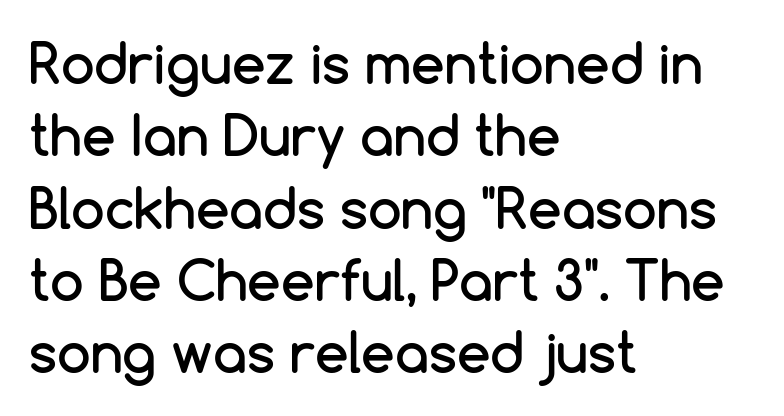
The rag falls on the right side of this text block. Words float on clear page, feet unadorned. Observe the ordinary spacing: letters are neighbours, not strangers. Interline gaps are of average width in this sample. The text was rendered using a sans face with plain stroke endings.
